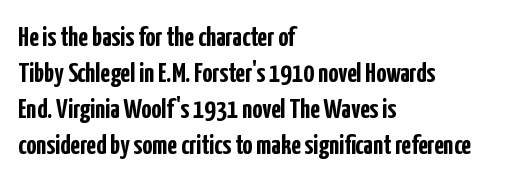
Q: Is the text bold? A: Yes.
Q: Is the text italic (slanted)? A: No, it is upright.
Q: Is the typeface a serif or a sans-serif typeface? A: Sans-serif.
Q: Is the text underlined? A: No.
Q: How is the paragraph aligned? A: Left-aligned.
Q: Is the spacing between letters normal or unusually wide? A: Normal.
Q: Is the spacing between lines tight, normal or loose? A: Normal.
Q: Width (condensed, normal, or wide)? A: Condensed.
Q: Stroke contrast? A: Low.
Q: x-height? A: Medium.
Q: Monospaced? A: No.
